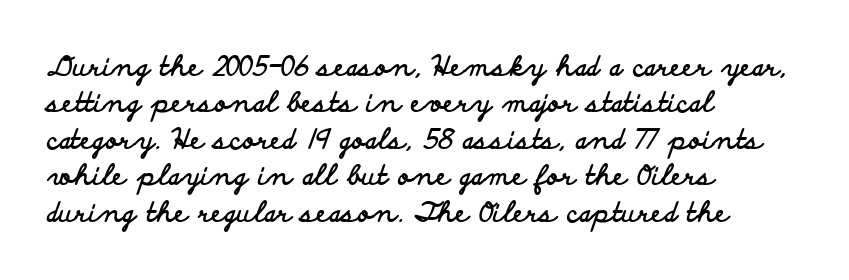
Letters rest on an invisible, unmarked baseline. This block has exactly the height ordinary leading produces. Spacing between characters is what you'd get straight out of the box. Notice how thick the strokes are: this is what a full bold looks like.
